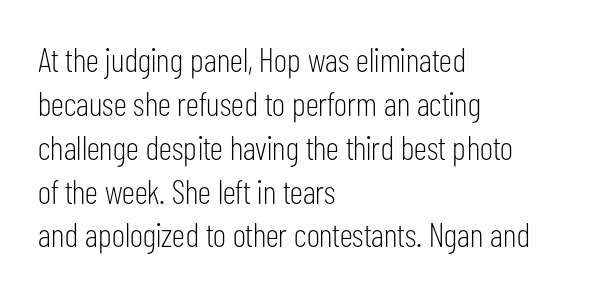
{"serif": "no", "italic": "no", "bold": "no", "weight": "light", "width": "condensed", "stroke_contrast": "low", "x_height": "medium", "monospaced": "no", "underline": "no", "align": "left", "line_spacing": "normal", "line_spacing_ratio": 1.29, "letter_spacing": "normal", "letter_spacing_em": 0.0, "glyph_px": 34}
